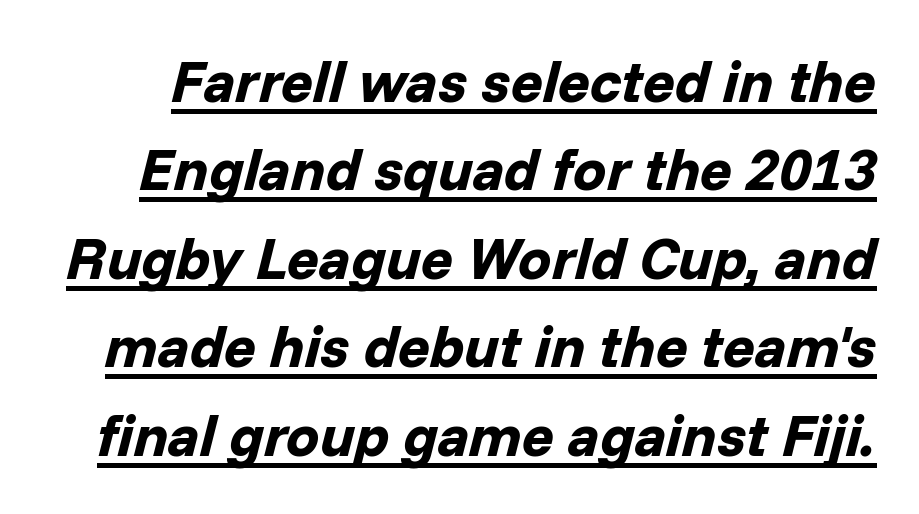
A typesetter would call this proportional, since set widths differ per character. A full-strength bold gives these letters their thick strokes. The lines sit at an ordinary, default distance from one another. Style check: oblique.
